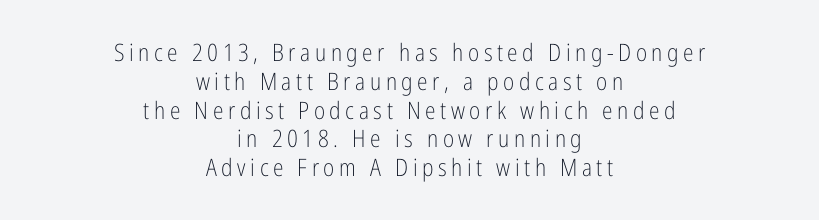
{"italic": "no", "bold": "no", "underline": "no", "align": "center", "line_spacing_ratio": 1.2, "glyph_px": 24}
